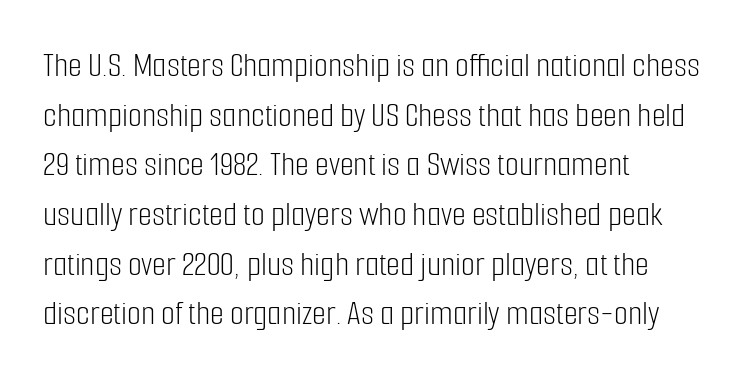
This is roman type, the default non-slanted kind. The rendering keeps characters at their native spacing. You could not count columns in this text — the font is proportionally spaced. Each letter's strokes conclude bluntly, with no projecting serifs. Only glyphs here, with clear space below each row.
